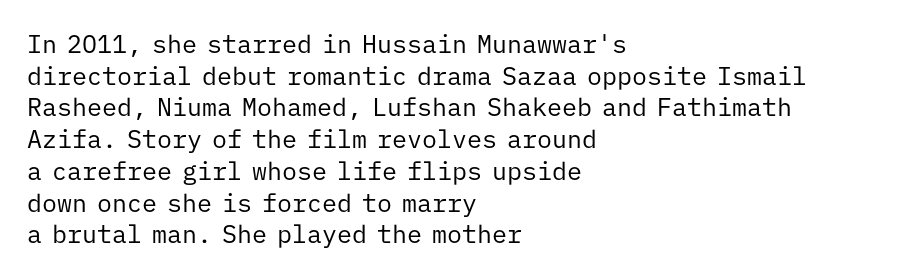
{"italic": "no", "bold": "no", "underline": "no", "align": "left", "line_spacing": "normal", "line_spacing_ratio": 1.27, "letter_spacing": "normal", "letter_spacing_em": 0.0, "glyph_px": 25}
